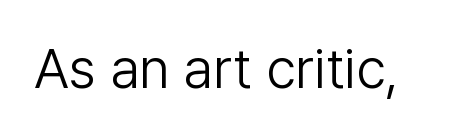
Each letter keeps its own natural width here, so spacing adapts to shape. Type style note: lacks serifs. Designer's note — italics off, roman on. This rendering leaves character spacing at its baseline value. The letters look calm and open, with moderate or lighter stems.
